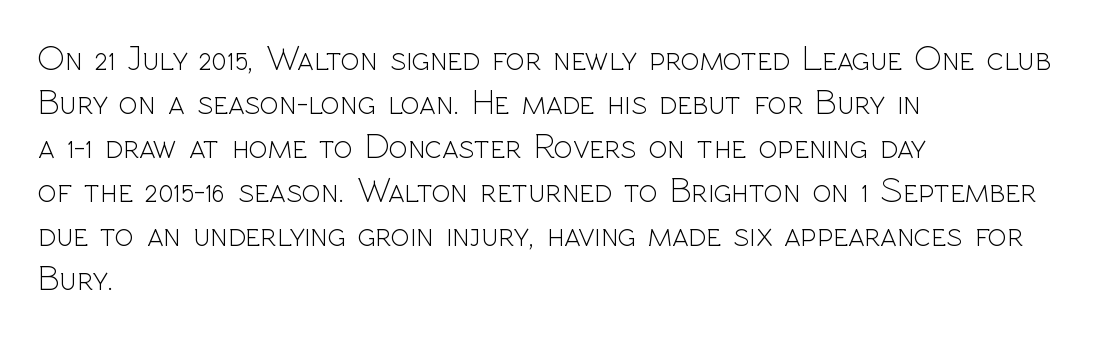
The image shows 35 px light sans-serif type, upright; set left-aligned, normal line spacing (1.26x), normal letter spacing, not underlined; a medium x-height.
